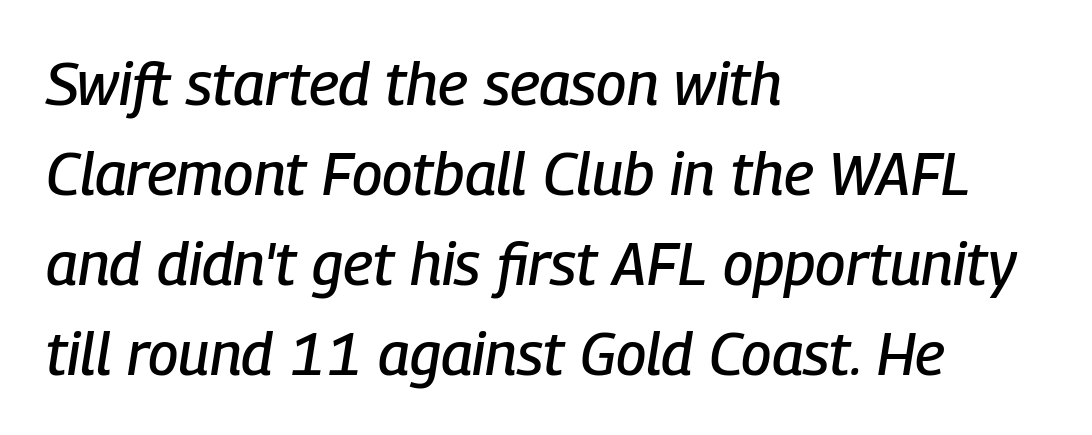
{"italic": "yes", "lean": "right", "slant_degrees": 9, "width": "condensed", "stroke_contrast": "low", "x_height": "medium", "monospaced": "no", "underline": "no", "align": "left", "line_spacing": "normal", "line_spacing_ratio": 1.5, "letter_spacing": "normal", "letter_spacing_em": 0.0, "glyph_px": 60}
